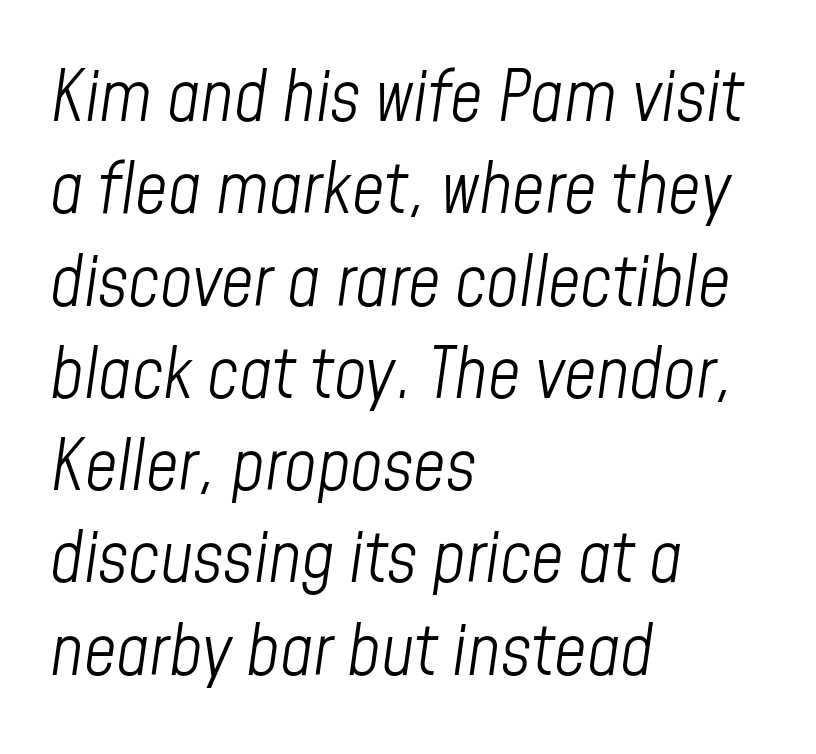
{"italic": "yes", "lean": "right", "slant_degrees": 8, "bold": "no", "weight": "light", "width": "condensed", "stroke_contrast": "low", "x_height": "medium", "monospaced": "no", "underline": "no", "align": "left", "line_spacing": "normal", "line_spacing_ratio": 1.3, "letter_spacing": "normal", "letter_spacing_em": 0.0, "glyph_px": 71}
